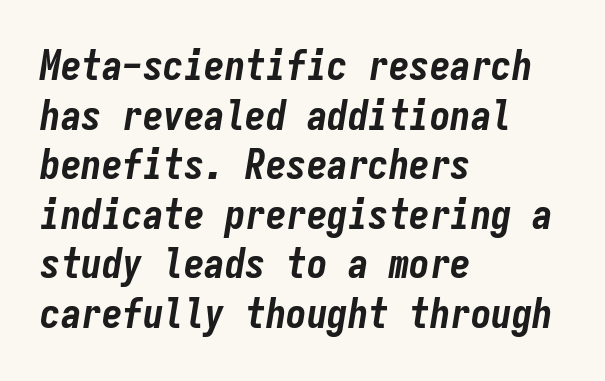
Q: Is the text bold? A: Yes.
Q: Is the text italic (slanted)? A: Yes, it leans right by about 9 degrees.
Q: Is the text underlined? A: No.
Q: How is the paragraph aligned? A: Left-aligned.
Q: Is the spacing between letters normal or unusually wide? A: Normal.
Q: Width (condensed, normal, or wide)? A: Condensed.
Q: Stroke contrast? A: Low.
Q: x-height? A: Medium.
Q: Monospaced? A: Yes.
